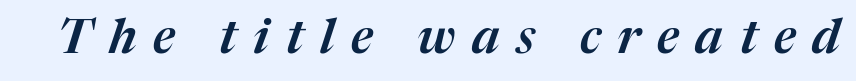
Q: Is the text italic (slanted)? A: Yes, it leans right by about 17 degrees.
Q: Is the text underlined? A: No.
Q: Is the spacing between letters normal or unusually wide? A: Unusually wide.
Q: Width (condensed, normal, or wide)? A: Normal.
Q: Stroke contrast? A: Medium.
Q: x-height? A: Medium.
Q: Monospaced? A: No.
